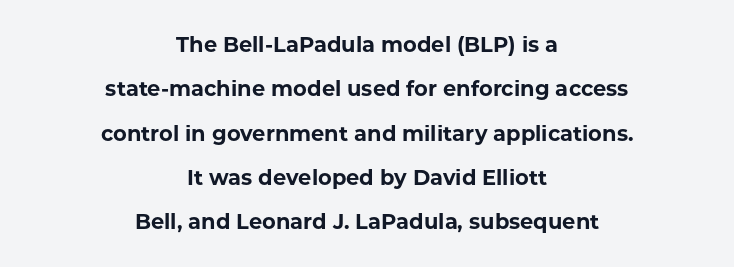
Tall strokes in this sample are plumb rather than angled. Leading: increased. Nobody touched the tracking dial on this one. The zone under the glyphs is completely vacant. Is the block centered? Yes — each line is placed symmetrically about the middle.
